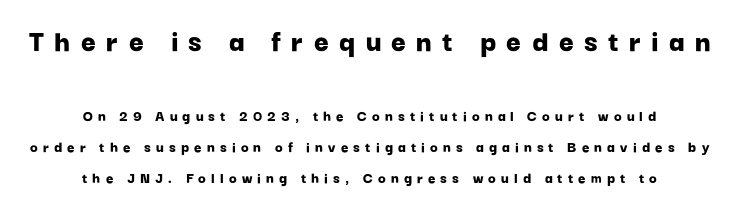
Q: Is the text bold? A: Yes.
Q: Is the text italic (slanted)? A: No, it is upright.
Q: Is the typeface a serif or a sans-serif typeface? A: Sans-serif.
Q: Is the text underlined? A: No.
Q: How is the paragraph aligned? A: Centered.
Q: Is the spacing between letters normal or unusually wide? A: Unusually wide.
Q: Is the spacing between lines tight, normal or loose? A: Loose.
Q: Which block of text is set in a larger size, the first (top) or the second (bottom)? A: The first (top) one.
Q: Width (condensed, normal, or wide)? A: Normal.
Q: Stroke contrast? A: Low.
Q: x-height? A: Medium.
Q: Monospaced? A: No.
